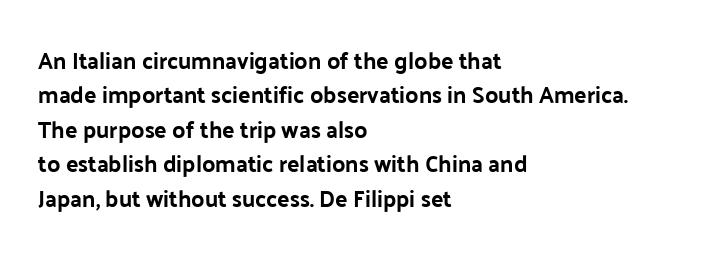
Q: Is the text bold? A: Yes.
Q: Is the text italic (slanted)? A: No, it is upright.
Q: Is the text underlined? A: No.
Q: How is the paragraph aligned? A: Left-aligned.
Q: Is the spacing between letters normal or unusually wide? A: Normal.
Q: Is the spacing between lines tight, normal or loose? A: Normal.
